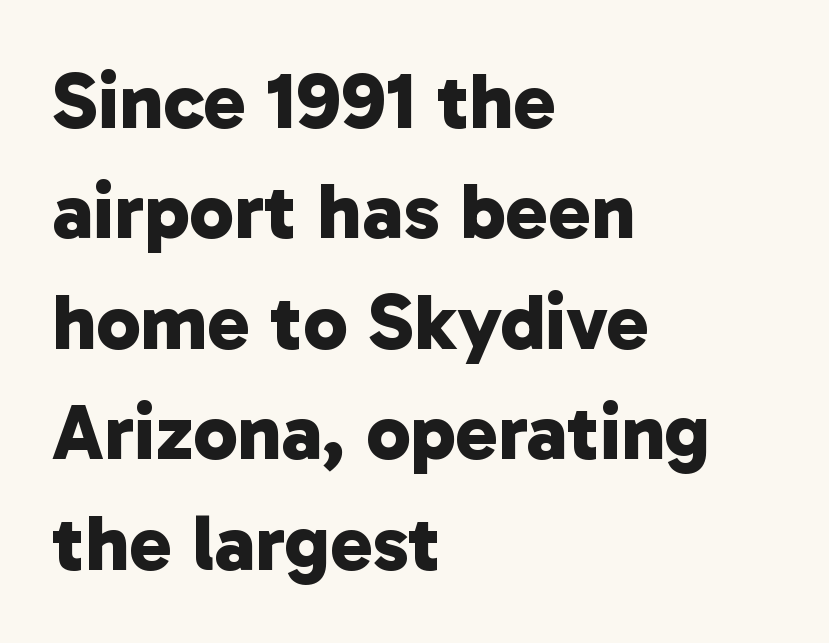
{"serif": "no", "bold": "yes", "weight": "bold", "width": "normal", "stroke_contrast": "low", "x_height": "medium", "monospaced": "no", "underline": "no", "align": "left", "line_spacing": "normal", "line_spacing_ratio": 1.38, "letter_spacing": "normal", "letter_spacing_em": 0.0, "glyph_px": 80}
